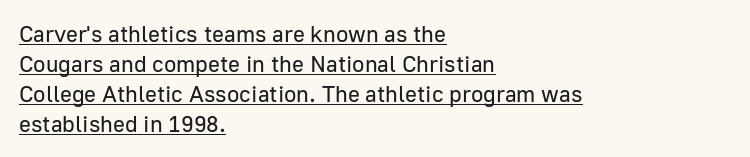
{"italic": "no", "bold": "no", "underline": "yes", "align": "left", "line_spacing": "normal", "line_spacing_ratio": 1.3, "letter_spacing": "normal", "letter_spacing_em": 0.0, "glyph_px": 23}
